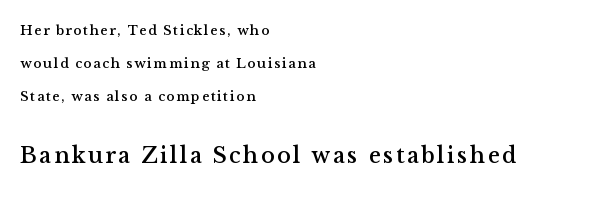
The image shows 23 px text type, upright; set left-aligned, loose line spacing (2.36x), not underlined; the second (bottom) block is 1.64x larger.
